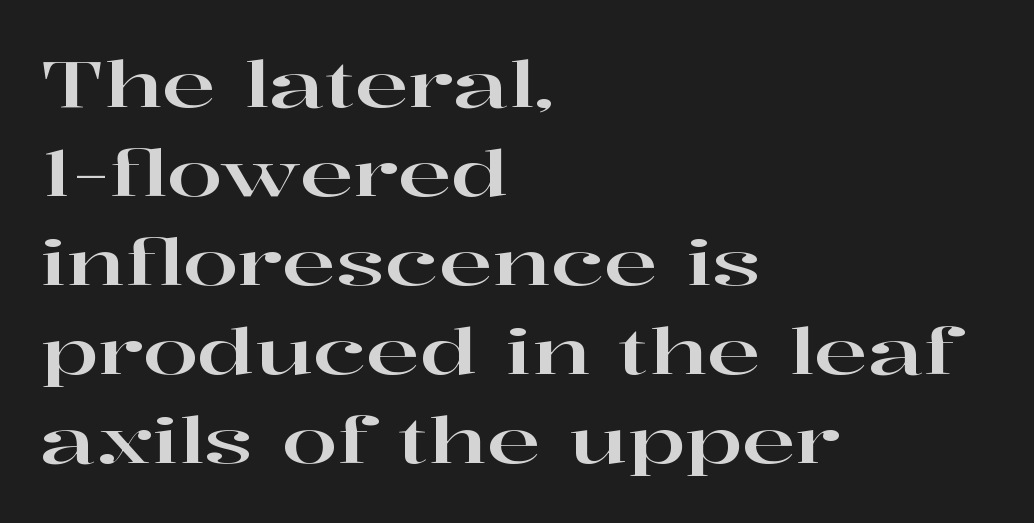
Q: Is the text italic (slanted)? A: No, it is upright.
Q: Is the typeface a serif or a sans-serif typeface? A: Serif.
Q: Is the text underlined? A: No.
Q: How is the paragraph aligned? A: Left-aligned.
Q: Is the spacing between letters normal or unusually wide? A: Normal.
Q: Is the spacing between lines tight, normal or loose? A: Normal.
Q: Width (condensed, normal, or wide)? A: Wide.
Q: Stroke contrast? A: High.
Q: x-height? A: Medium.
Q: Monospaced? A: No.
